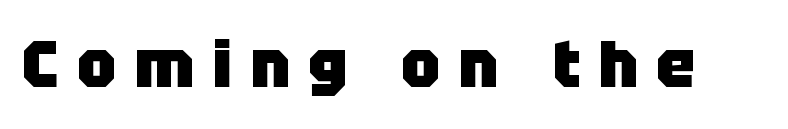
{"serif": "no", "italic": "no", "bold": "yes", "weight": "heavy", "width": "normal", "stroke_contrast": "low", "x_height": "large", "monospaced": "no", "underline": "no", "letter_spacing": "wide", "letter_spacing_em": 0.28, "glyph_px": 65}
